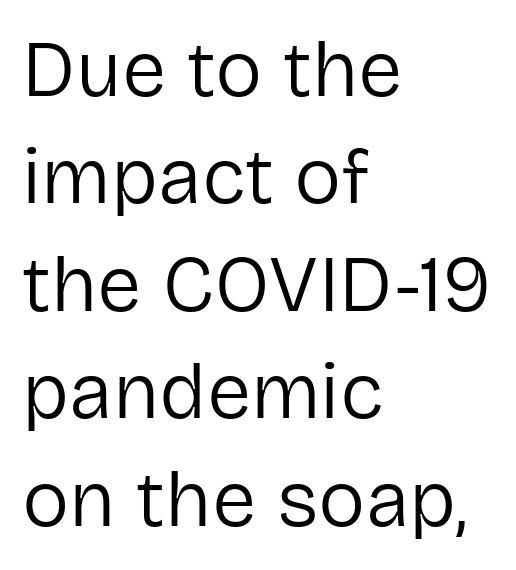
Q: Is the text bold? A: No.
Q: Is the text italic (slanted)? A: No, it is upright.
Q: Is the typeface a serif or a sans-serif typeface? A: Sans-serif.
Q: Is the text underlined? A: No.
Q: How is the paragraph aligned? A: Left-aligned.
Q: Is the spacing between letters normal or unusually wide? A: Normal.
Q: Is the spacing between lines tight, normal or loose? A: Normal.
Q: Width (condensed, normal, or wide)? A: Normal.
Q: Stroke contrast? A: Low.
Q: x-height? A: Medium.
Q: Monospaced? A: No.
